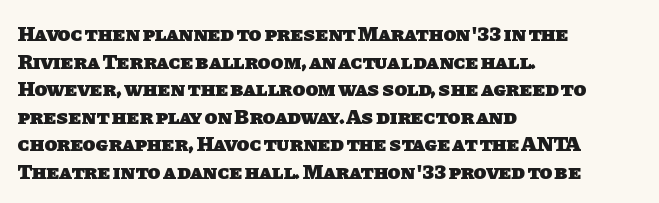
{"bold": "yes", "underline": "no", "align": "left", "line_spacing": "normal", "line_spacing_ratio": 1.31, "letter_spacing": "normal", "letter_spacing_em": 0.0, "glyph_px": 21}
